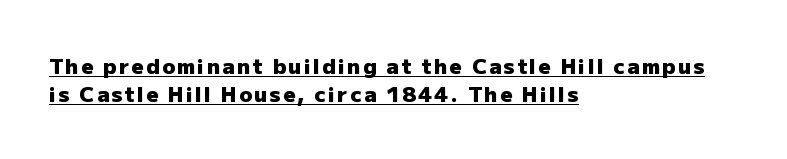
The image shows 21 px bold type, upright; set left-aligned, normal line spacing (1.34x), underlined.
